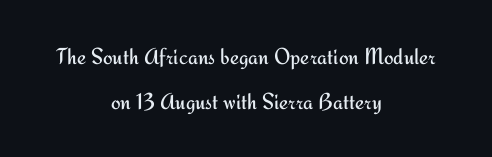
{"italic": "no", "bold": "no", "underline": "no", "align": "center", "line_spacing": "loose", "line_spacing_ratio": 1.94, "letter_spacing": "normal", "letter_spacing_em": 0.0, "glyph_px": 23}
